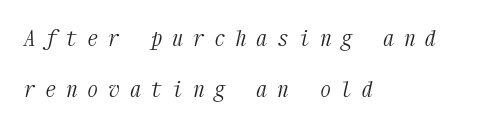
Rows of type keep a wide berth in the vertical direction. Characters are canted at an angle relative to the baseline's perpendicular. One-word summary of the alignment: left. Here the glyphs are tracked loosely, breaking word shapes into spaced letters.
